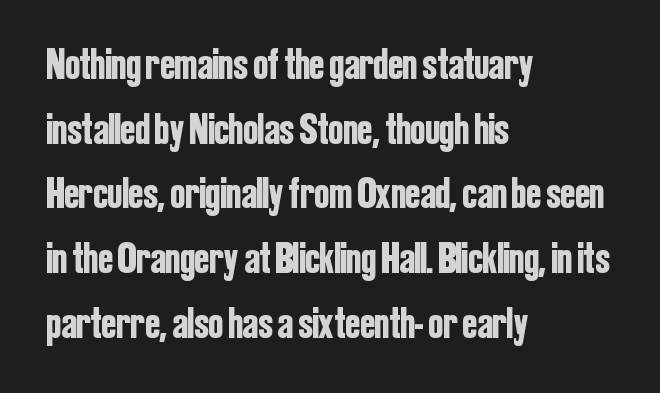
{"serif": "no", "italic": "no", "width": "condensed", "stroke_contrast": "low", "x_height": "medium", "monospaced": "no", "underline": "no", "align": "left", "line_spacing": "normal", "line_spacing_ratio": 1.47, "letter_spacing": "normal", "letter_spacing_em": 0.0, "glyph_px": 44}
